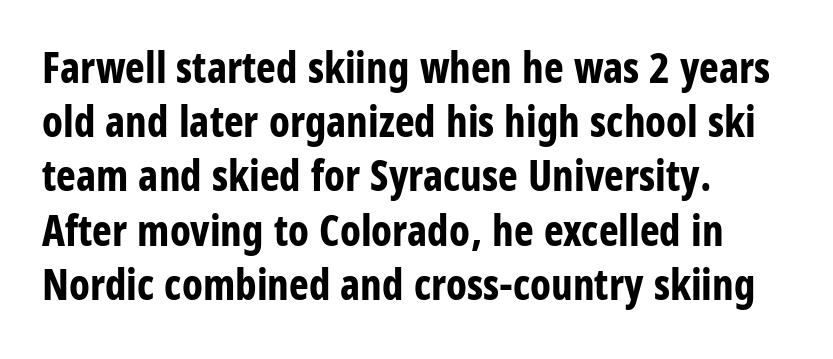
{"serif": "no", "italic": "no", "bold": "yes", "weight": "bold", "width": "condensed", "stroke_contrast": "low", "x_height": "large", "monospaced": "no", "underline": "no", "align": "left", "line_spacing": "normal", "line_spacing_ratio": 1.29, "letter_spacing": "normal", "letter_spacing_em": 0.0, "glyph_px": 42}
